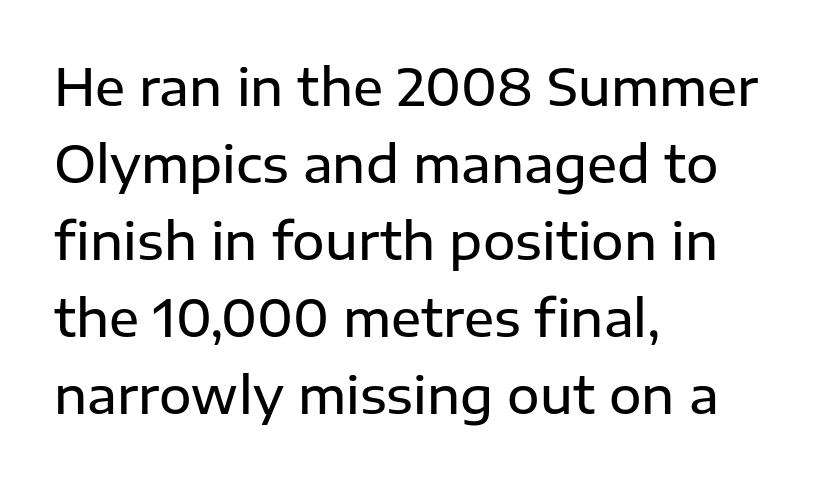
Q: Is the text bold? A: Semi-bold.
Q: Is the text italic (slanted)? A: No, it is upright.
Q: Is the typeface a serif or a sans-serif typeface? A: Sans-serif.
Q: Is the text underlined? A: No.
Q: How is the paragraph aligned? A: Left-aligned.
Q: Is the spacing between letters normal or unusually wide? A: Normal.
Q: Is the spacing between lines tight, normal or loose? A: Normal.
Q: Width (condensed, normal, or wide)? A: Normal.
Q: Stroke contrast? A: Low.
Q: x-height? A: Medium.
Q: Monospaced? A: No.
